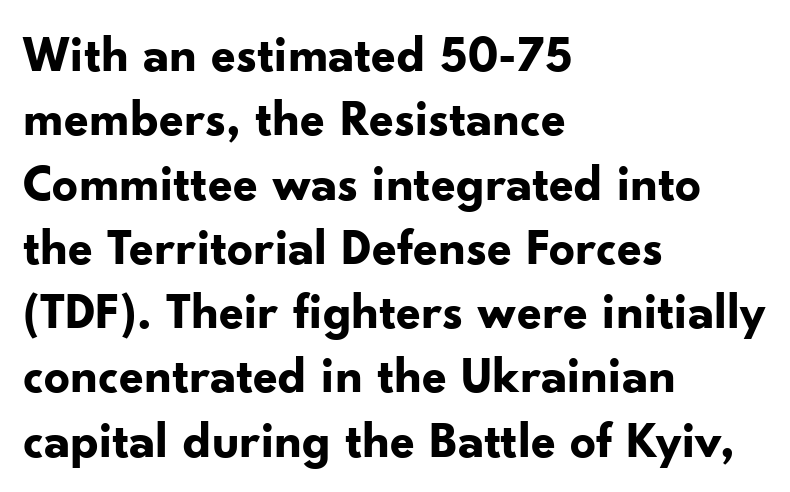
Alignment: flush left. Proportional: the letters do not fall into vertical columns. Has an underline been added? It has not. The tracking reads as untouched default to a designer's eye.
